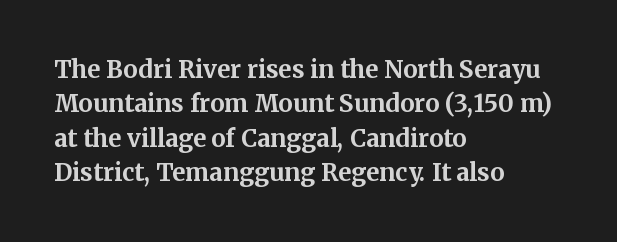
The passage shown is emphatically bold. The space directly below the letters is spotless. Italic? Not at all — the glyphs are vertical. The block of text has a typical density, with ordinary space between rows.
